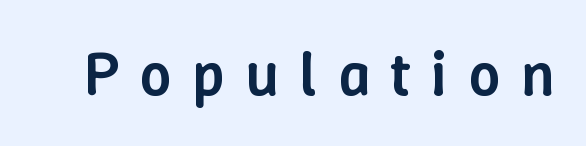
Here the designer chose a conventional face with non-uniform glyph widths. This is the regular roman posture of the typeface. The tracking reads as deliberately expanded to a designer's eye. Bold? Not quite — semibold, heavier than regular but stopping short.
